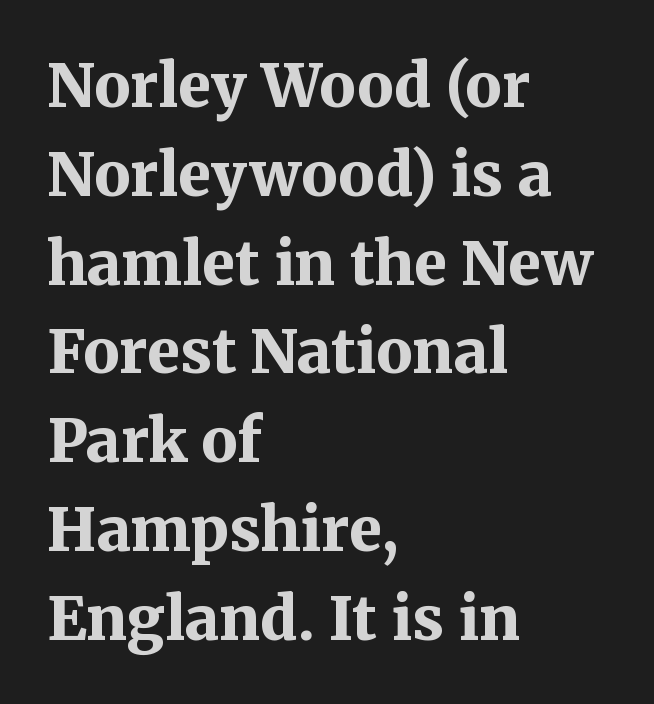
Q: Is the text bold? A: Yes.
Q: Is the text italic (slanted)? A: No, it is upright.
Q: Is the typeface a serif or a sans-serif typeface? A: Serif.
Q: Is the text underlined? A: No.
Q: How is the paragraph aligned? A: Left-aligned.
Q: Is the spacing between letters normal or unusually wide? A: Normal.
Q: Is the spacing between lines tight, normal or loose? A: Normal.
Q: Width (condensed, normal, or wide)? A: Normal.
Q: Stroke contrast? A: Medium.
Q: x-height? A: Medium.
Q: Monospaced? A: No.
